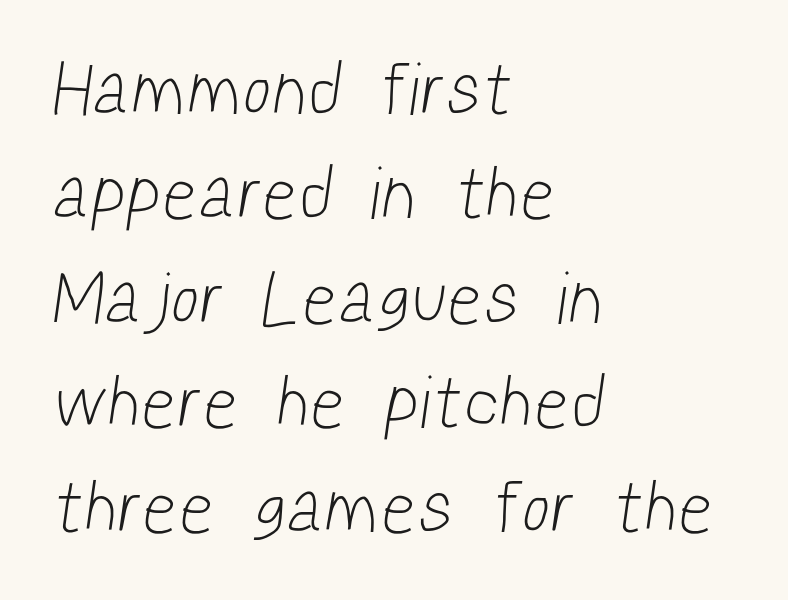
{"serif": "no", "bold": "no", "weight": "light", "width": "condensed", "stroke_contrast": "low", "x_height": "medium", "monospaced": "no", "underline": "no", "align": "left", "line_spacing": "normal", "line_spacing_ratio": 1.43, "glyph_px": 73}
